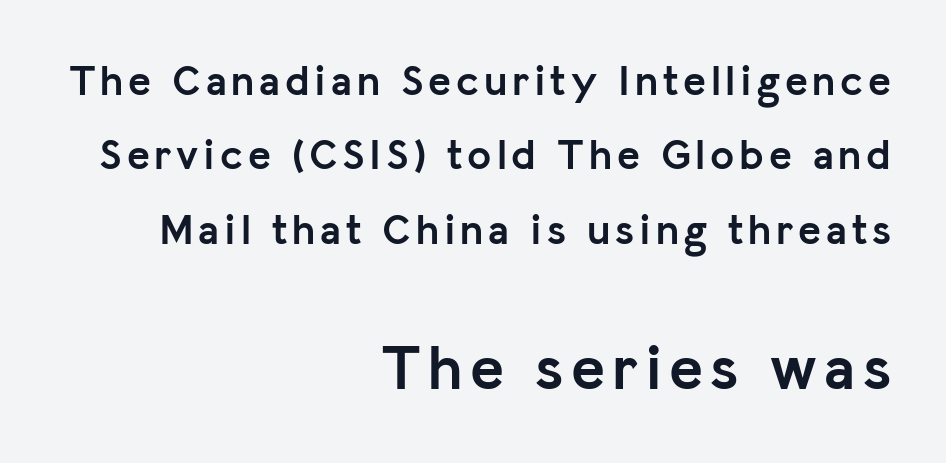
Q: Is the text bold? A: Yes.
Q: Is the text italic (slanted)? A: No, it is upright.
Q: Is the typeface a serif or a sans-serif typeface? A: Sans-serif.
Q: Is the text underlined? A: No.
Q: How is the paragraph aligned? A: Right-aligned.
Q: Which block of text is set in a larger size, the first (top) or the second (bottom)? A: The second (bottom) one.
Q: Width (condensed, normal, or wide)? A: Normal.
Q: Stroke contrast? A: Low.
Q: x-height? A: Medium.
Q: Monospaced? A: No.
